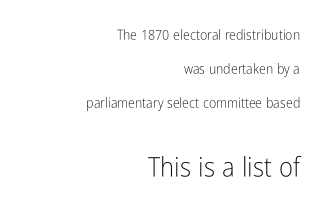
Horizontal alignment here is rightward, an uncommon choice for prose. The lettering holds an erect, upright posture throughout. Look at the tracking — it's just the regular setting, nothing added. Rule under the text: the space is simply empty. Block two is the big one; block one sits smaller above it.
